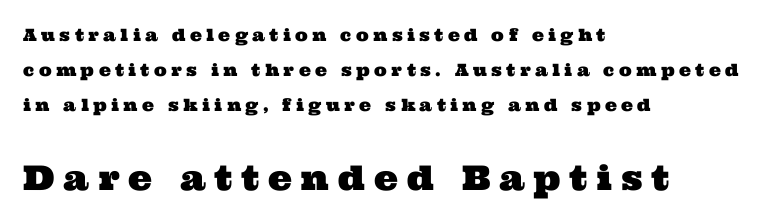
Q: Is the typeface a serif or a sans-serif typeface? A: Serif.
Q: Is the text underlined? A: No.
Q: How is the paragraph aligned? A: Left-aligned.
Q: Is the spacing between letters normal or unusually wide? A: Unusually wide.
Q: Is the spacing between lines tight, normal or loose? A: Loose.
Q: Which block of text is set in a larger size, the first (top) or the second (bottom)? A: The second (bottom) one.
Q: Width (condensed, normal, or wide)? A: Wide.
Q: Stroke contrast? A: Medium.
Q: x-height? A: Medium.
Q: Monospaced? A: No.
